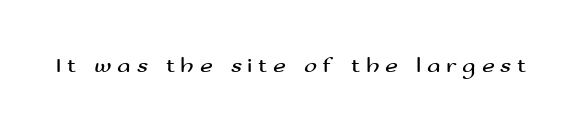
The image shows 22 px text type, upright; set unusually wide letter spacing (+0.26 em), not underlined.
